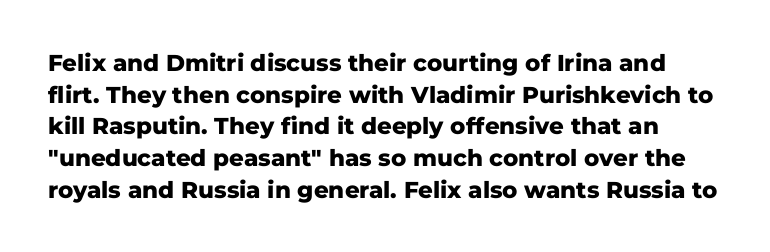
The image shows 23 px bold type, upright; set normal line spacing (1.38x), normal letter spacing, not underlined.
